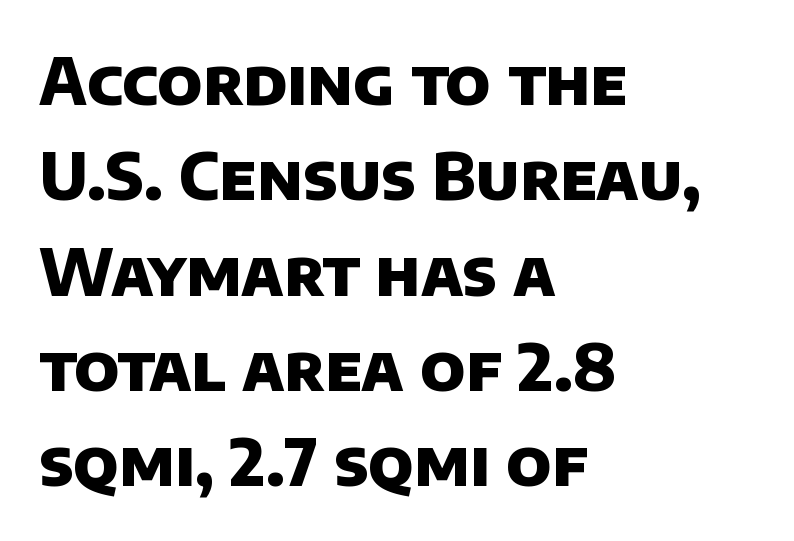
The image shows 64 px heavy sans-serif type; set left-aligned, normal line spacing (1.49x), normal letter spacing, not underlined; low stroke contrast and a large x-height.
